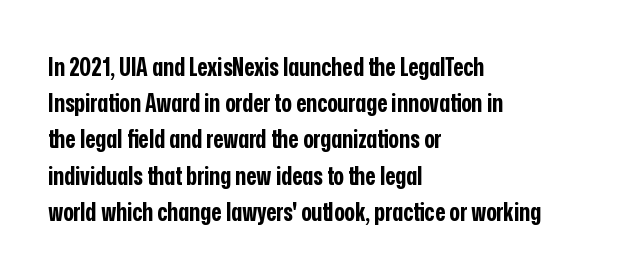
The image shows 25 px bold type, upright; set left-aligned, normal line spacing (1.45x), normal letter spacing, not underlined.
